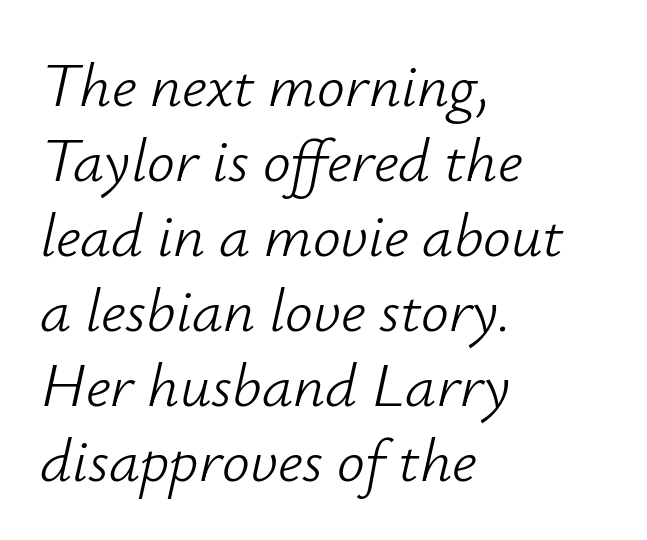
Q: Is the text bold? A: No.
Q: Is the text italic (slanted)? A: Yes, it leans right by about 12 degrees.
Q: Is the text underlined? A: No.
Q: How is the paragraph aligned? A: Left-aligned.
Q: Is the spacing between letters normal or unusually wide? A: Normal.
Q: Width (condensed, normal, or wide)? A: Normal.
Q: Stroke contrast? A: Low.
Q: x-height? A: Small.
Q: Monospaced? A: No.
